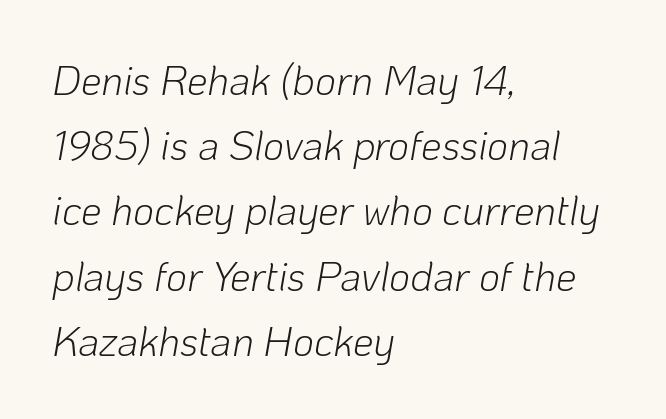
{"italic": "yes", "lean": "right", "slant_degrees": 10, "bold": "no", "weight": "light", "width": "normal", "stroke_contrast": "low", "x_height": "medium", "monospaced": "no", "underline": "no", "align": "left", "line_spacing": "normal", "line_spacing_ratio": 1.59, "letter_spacing": "normal", "letter_spacing_em": 0.0, "glyph_px": 41}
